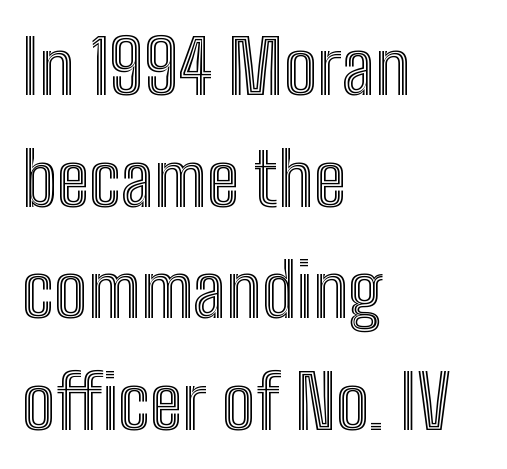
Q: Is the text italic (slanted)? A: No, it is upright.
Q: Is the text underlined? A: No.
Q: How is the paragraph aligned? A: Left-aligned.
Q: Is the spacing between letters normal or unusually wide? A: Normal.
Q: Is the spacing between lines tight, normal or loose? A: Normal.
Q: Width (condensed, normal, or wide)? A: Condensed.
Q: x-height? A: Medium.
Q: Monospaced? A: No.
